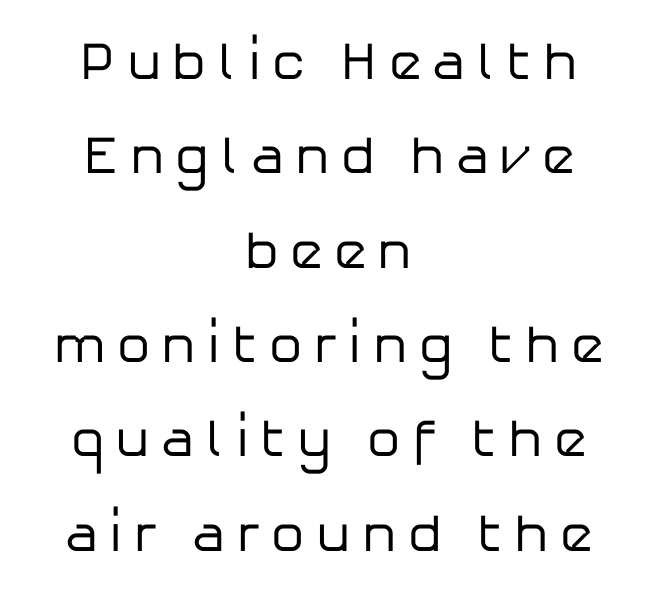
{"serif": "no", "italic": "no", "bold": "no", "weight": "regular", "width": "normal", "stroke_contrast": "low", "x_height": "medium", "monospaced": "no", "underline": "no", "align": "center", "line_spacing_ratio": 1.78, "letter_spacing": "wide", "letter_spacing_em": 0.21, "glyph_px": 53}
